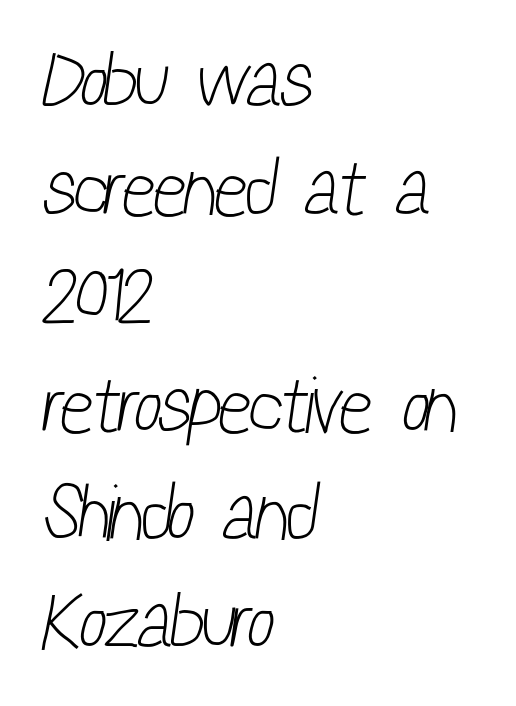
The image shows 79 px light, condensed sans-serif type; set left-aligned, normal line spacing (1.37x), normal letter spacing, not underlined; low stroke contrast and a medium x-height.
